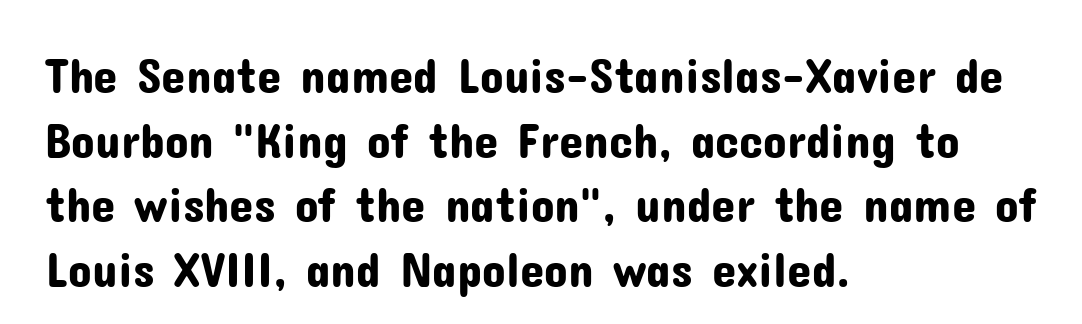
{"serif": "no", "italic": "no", "width": "normal", "stroke_contrast": "low", "x_height": "medium", "monospaced": "no", "underline": "no", "align": "left", "line_spacing": "normal", "line_spacing_ratio": 1.32, "letter_spacing": "normal", "letter_spacing_em": 0.0, "glyph_px": 49}
